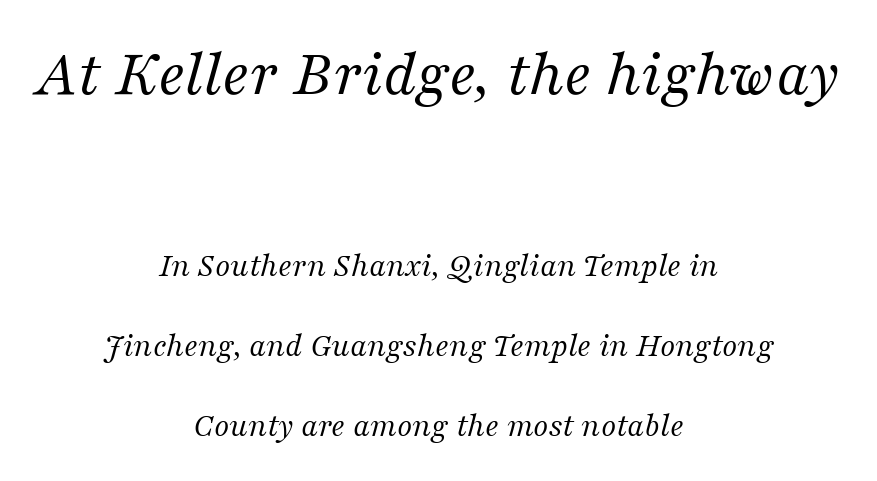
A typesetter would call this proportional, since set widths differ per character. This is serif lettering, the kind often seen in printed books. The typesetting does not lean heavy: it is not bold. Students, note that the glyphs here touch the page at normal intervals.
